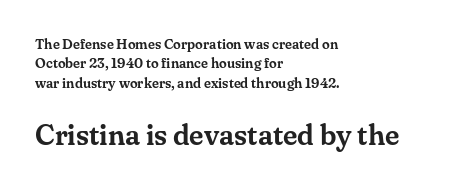
Varying glyph widths throughout — classic text-font behaviour. Check under the words: just untouched page. Ascenders rise straight up at ninety degrees. Casual observation: everything's shoved over to the left.
